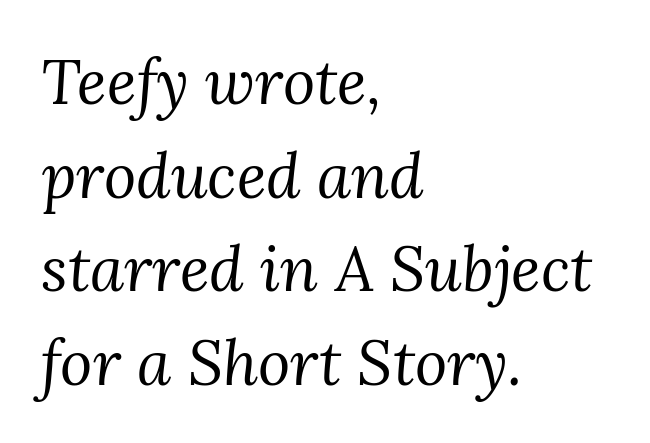
The image shows 62 px regular-weight serif type, italic (leaning right); set left-aligned, normal line spacing (1.51x), normal letter spacing, not underlined; medium stroke contrast and a medium x-height.
